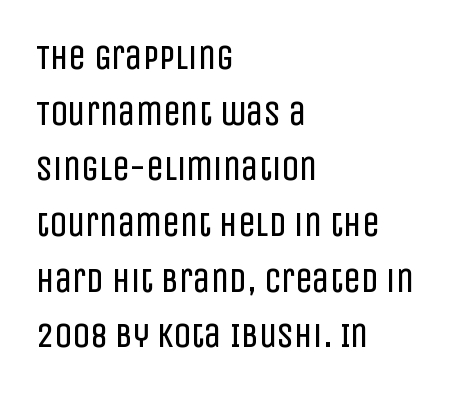
The image shows 35 px regular-weight, condensed sans-serif type, upright; set left-aligned, normal line spacing (1.59x), normal letter spacing, not underlined; low stroke contrast and a large x-height.
